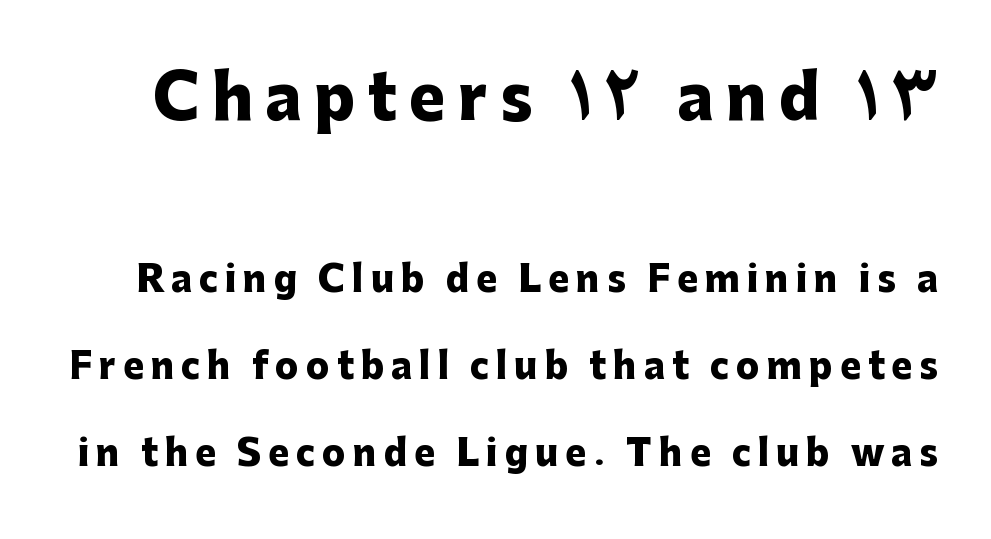
{"serif": "no", "italic": "no", "bold": "yes", "weight": "heavy", "width": "normal", "stroke_contrast": "low", "x_height": "medium", "monospaced": "no", "underline": "no", "line_spacing": "loose", "line_spacing_ratio": 2.48, "letter_spacing": "wide", "letter_spacing_em": 0.2, "larger_block": "first", "size_ratio": 1.74, "glyph_px": 61}
